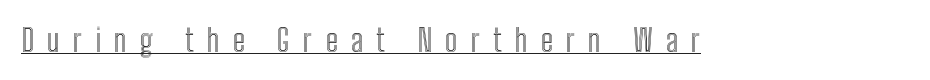
The letters advance in unequal steps, a hallmark of proportional type. Loose tracking; the words dissolve into strings of separated letters. Each line of the rendering has a horizontal stroke beneath the glyphs. Posture: upright roman.
